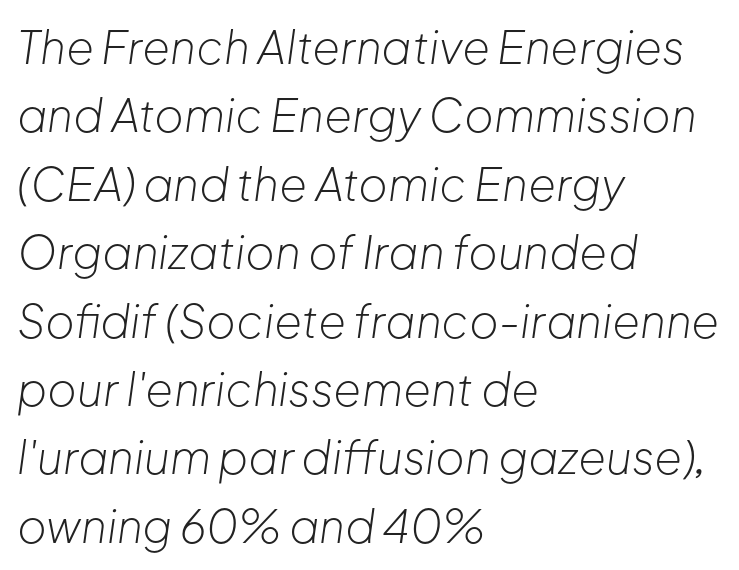
The image shows 45 px light type, italic (leaning right); set left-aligned, normal line spacing (1.52x), normal letter spacing, not underlined; low stroke contrast and a medium x-height.
